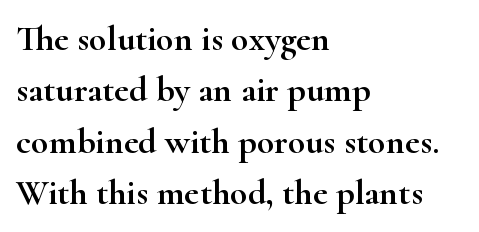
If you drew a line through each stem, it would be perfectly vertical. The designer left line spacing at the default. Compared with typical body copy, the letter spacing here is the same. In terms of letterform style, serifs are clearly present.
